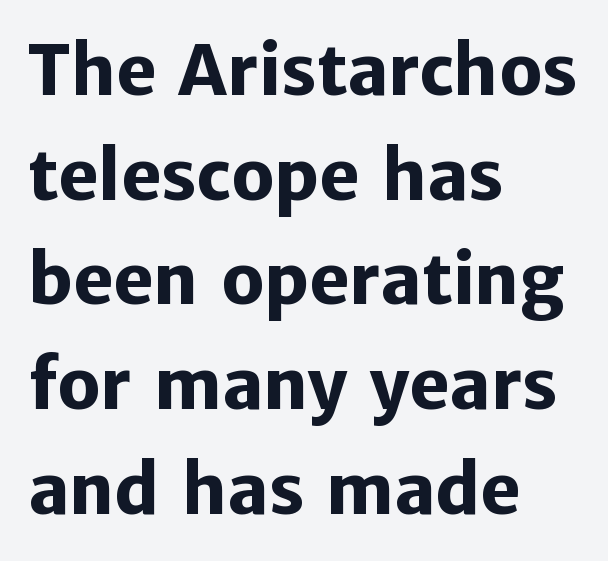
{"serif": "no", "italic": "no", "bold": "yes", "weight": "heavy", "width": "normal", "stroke_contrast": "low", "x_height": "medium", "monospaced": "no", "underline": "no", "align": "left", "line_spacing": "normal", "line_spacing_ratio": 1.54, "letter_spacing": "normal", "letter_spacing_em": 0.0, "glyph_px": 68}
